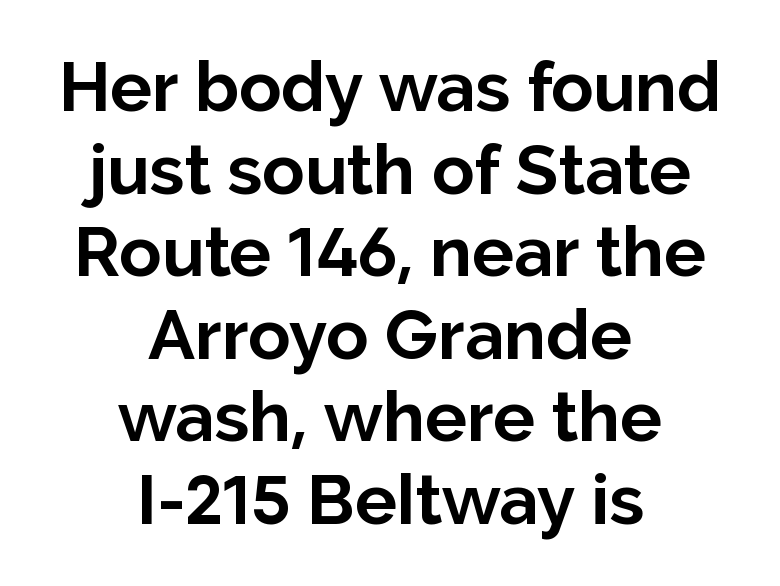
The image shows 70 px bold sans-serif type, upright; set centered, line spacing 1.18x, normal letter spacing, not underlined; low stroke contrast and a medium x-height.
